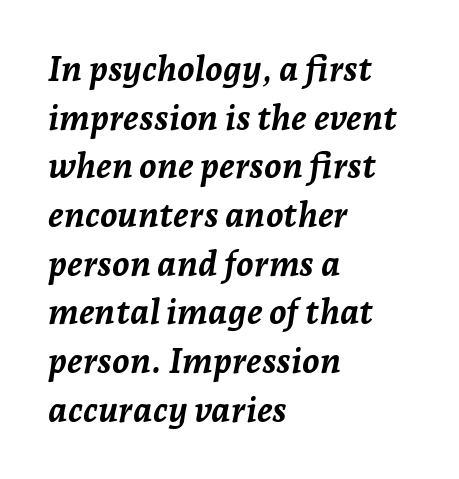
{"italic": "yes", "lean": "right", "slant_degrees": 7, "bold": "yes", "weight": "semibold", "width": "normal", "stroke_contrast": "low", "x_height": "medium", "monospaced": "no", "underline": "no", "align": "left", "line_spacing": "normal", "line_spacing_ratio": 1.39, "letter_spacing": "normal", "letter_spacing_em": 0.0, "glyph_px": 35}
